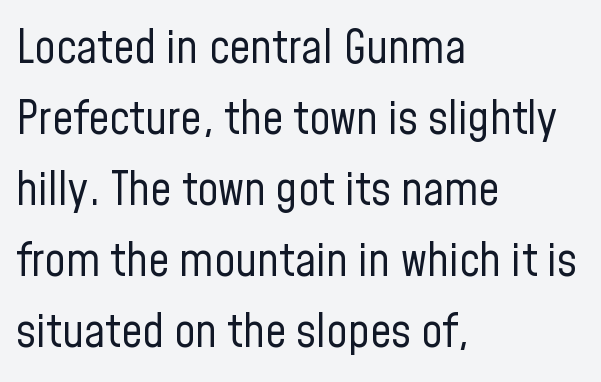
{"serif": "no", "italic": "no", "bold": "no", "weight": "regular", "width": "condensed", "stroke_contrast": "low", "x_height": "medium", "monospaced": "no", "underline": "no", "align": "left", "line_spacing": "normal", "line_spacing_ratio": 1.51, "letter_spacing": "normal", "letter_spacing_em": 0.0, "glyph_px": 47}
